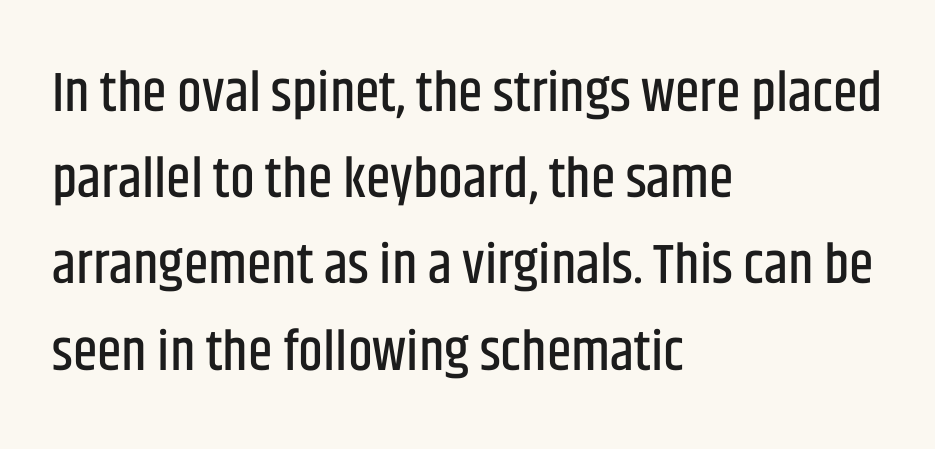
Q: Is the text italic (slanted)? A: No, it is upright.
Q: Is the typeface a serif or a sans-serif typeface? A: Sans-serif.
Q: Is the text underlined? A: No.
Q: How is the paragraph aligned? A: Left-aligned.
Q: Is the spacing between letters normal or unusually wide? A: Normal.
Q: Is the spacing between lines tight, normal or loose? A: Normal.
Q: Width (condensed, normal, or wide)? A: Condensed.
Q: Stroke contrast? A: Low.
Q: x-height? A: Large.
Q: Monospaced? A: No.
